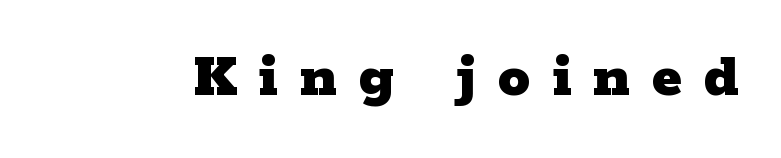
Q: Is the text bold? A: Yes.
Q: Is the text italic (slanted)? A: No, it is upright.
Q: Is the typeface a serif or a sans-serif typeface? A: Serif.
Q: Is the text underlined? A: No.
Q: Is the spacing between letters normal or unusually wide? A: Unusually wide.
Q: Width (condensed, normal, or wide)? A: Wide.
Q: Stroke contrast? A: Low.
Q: x-height? A: Medium.
Q: Monospaced? A: No.
